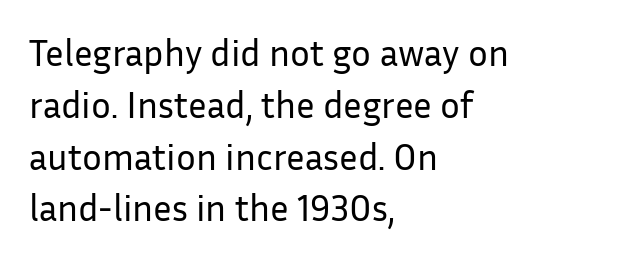
{"serif": "no", "italic": "no", "bold": "no", "weight": "regular", "width": "normal", "stroke_contrast": "low", "x_height": "medium", "monospaced": "no", "underline": "no", "align": "left", "line_spacing": "normal", "line_spacing_ratio": 1.4, "letter_spacing": "normal", "letter_spacing_em": 0.0, "glyph_px": 37}
